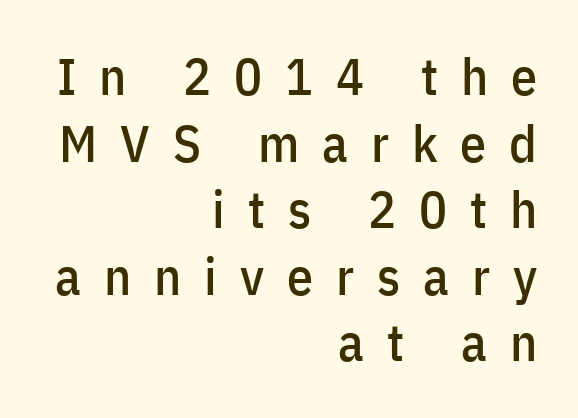
{"serif": "no", "italic": "no", "width": "condensed", "stroke_contrast": "low", "x_height": "medium", "monospaced": "no", "underline": "no", "align": "right", "line_spacing": "normal", "line_spacing_ratio": 1.28, "letter_spacing": "wide", "letter_spacing_em": 0.44, "glyph_px": 52}
